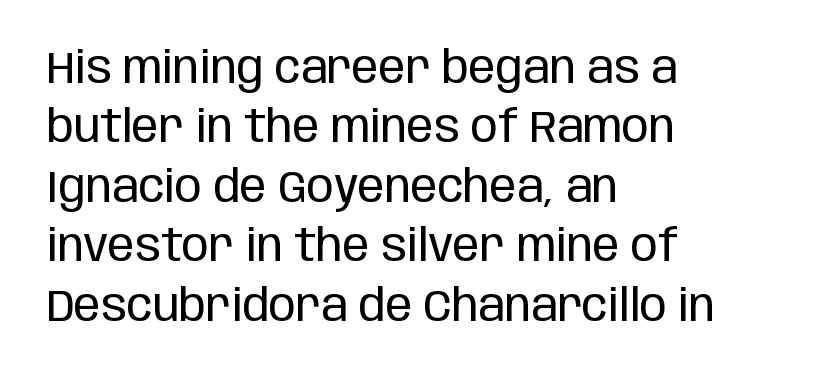
Q: Is the text bold? A: No.
Q: Is the text italic (slanted)? A: No, it is upright.
Q: Is the typeface a serif or a sans-serif typeface? A: Sans-serif.
Q: Is the text underlined? A: No.
Q: How is the paragraph aligned? A: Left-aligned.
Q: Is the spacing between letters normal or unusually wide? A: Normal.
Q: Is the spacing between lines tight, normal or loose? A: Normal.
Q: Width (condensed, normal, or wide)? A: Condensed.
Q: Stroke contrast? A: Low.
Q: x-height? A: Large.
Q: Monospaced? A: No.
